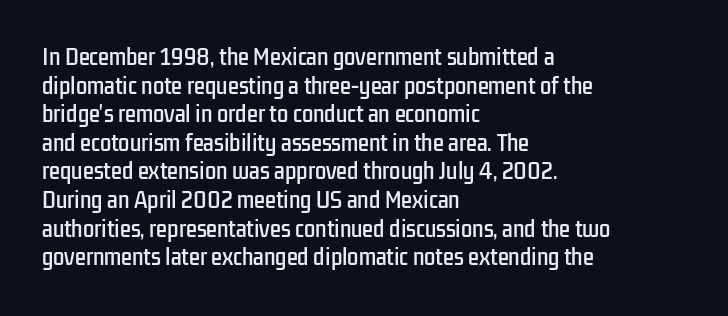
Q: Is the text italic (slanted)? A: No, it is upright.
Q: Is the text underlined? A: No.
Q: How is the paragraph aligned? A: Left-aligned.
Q: Is the spacing between letters normal or unusually wide? A: Normal.
Q: Is the spacing between lines tight, normal or loose? A: Normal.
